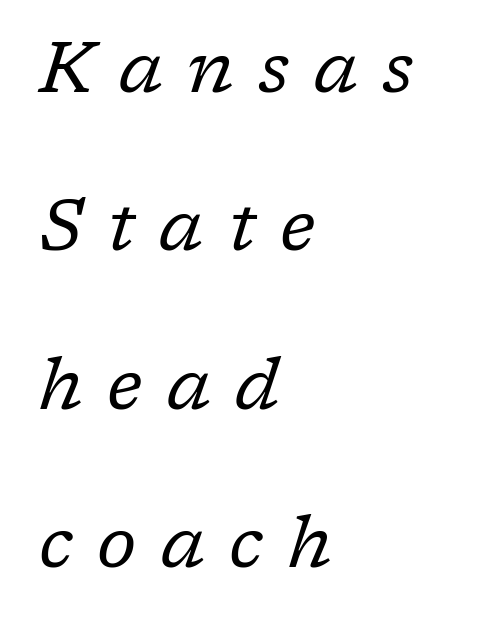
The image shows 72 px regular-weight serif type, italic (leaning right); set left-aligned, loose line spacing (2.2x), unusually wide letter spacing (+0.34 em), not underlined; low stroke contrast and a medium x-height.
